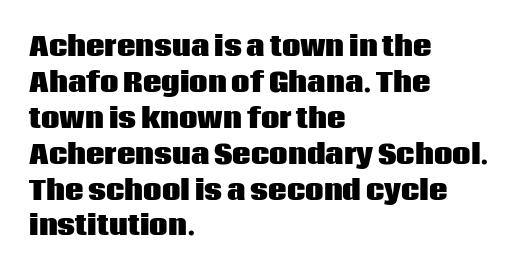
The image shows 26 px bold type, upright; set left-aligned, normal line spacing (1.38x), normal letter spacing, not underlined.
